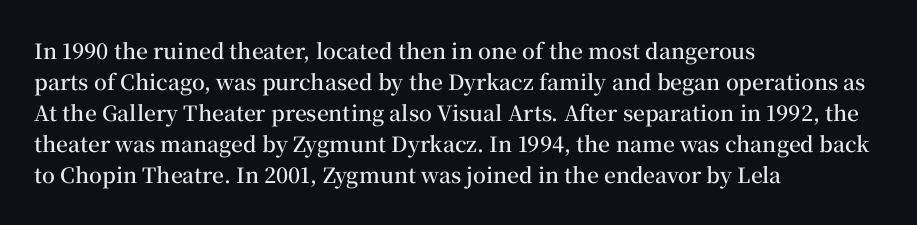
{"italic": "no", "bold": "semi", "underline": "no", "align": "left", "line_spacing": "normal", "line_spacing_ratio": 1.48, "letter_spacing": "normal", "letter_spacing_em": 0.0, "glyph_px": 21}
